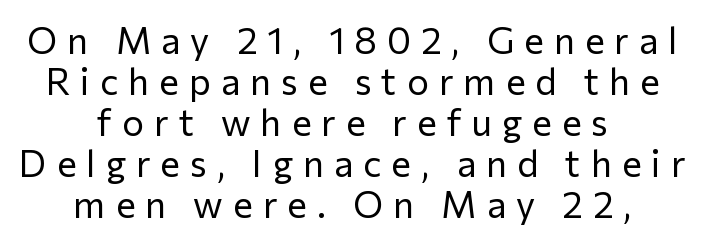
Q: Is the text bold? A: No.
Q: Is the text italic (slanted)? A: No, it is upright.
Q: Is the typeface a serif or a sans-serif typeface? A: Sans-serif.
Q: Is the text underlined? A: No.
Q: How is the paragraph aligned? A: Centered.
Q: Is the spacing between letters normal or unusually wide? A: Unusually wide.
Q: Is the spacing between lines tight, normal or loose? A: Tight.
Q: Width (condensed, normal, or wide)? A: Normal.
Q: Stroke contrast? A: Low.
Q: x-height? A: Medium.
Q: Monospaced? A: No.
